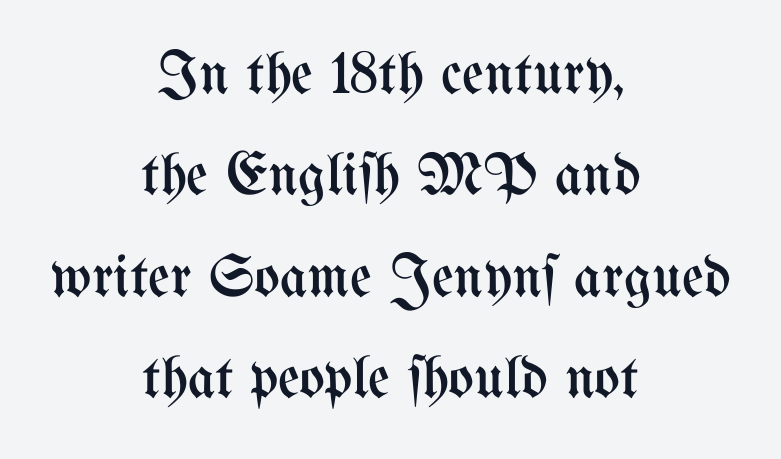
{"italic": "no", "bold": "no", "weight": "regular", "width": "condensed", "stroke_contrast": "medium", "x_height": "medium", "monospaced": "no", "underline": "no", "align": "center", "line_spacing": "normal", "line_spacing_ratio": 1.69, "letter_spacing": "normal", "letter_spacing_em": 0.0, "glyph_px": 60}
